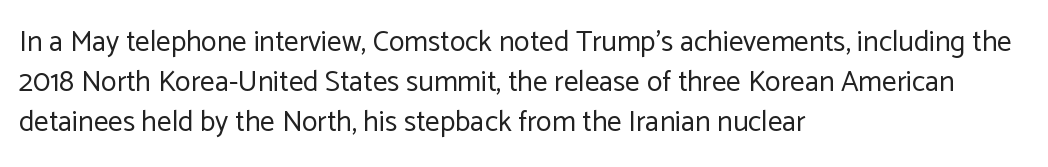
Q: Is the text bold? A: No.
Q: Is the text italic (slanted)? A: No, it is upright.
Q: Is the typeface a serif or a sans-serif typeface? A: Sans-serif.
Q: Is the text underlined? A: No.
Q: How is the paragraph aligned? A: Left-aligned.
Q: Is the spacing between letters normal or unusually wide? A: Normal.
Q: Is the spacing between lines tight, normal or loose? A: Normal.
Q: Width (condensed, normal, or wide)? A: Normal.
Q: Stroke contrast? A: Low.
Q: x-height? A: Medium.
Q: Monospaced? A: No.
